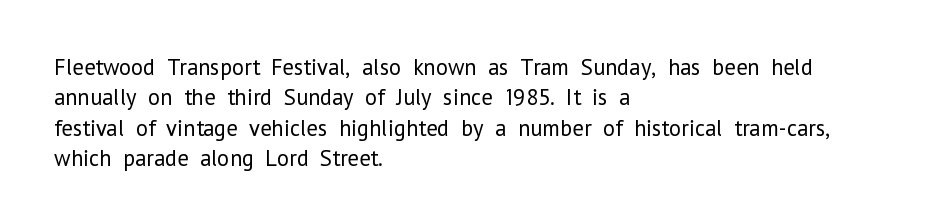
Q: Is the text bold? A: No.
Q: Is the text italic (slanted)? A: No, it is upright.
Q: Is the text underlined? A: No.
Q: How is the paragraph aligned? A: Left-aligned.
Q: Is the spacing between letters normal or unusually wide? A: Normal.
Q: Is the spacing between lines tight, normal or loose? A: Normal.
